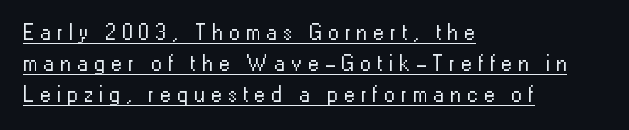
Stem width sits at or under what a default text font uses. You can tell it's not italic because the verticals are truly vertical. Tracking value appears strongly positive — letters spread wide. These lines are set flush left with a ragged right edge. A baseline rule has been typeset under these characters. Baseline-to-baseline distance is the conventional proportion of letter height.
